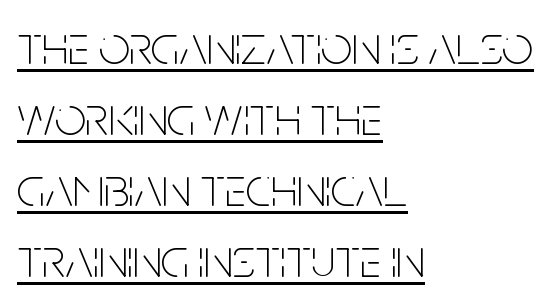
The image shows 55 px thin, condensed sans-serif type, upright; set left-aligned, normal line spacing (1.29x), normal letter spacing, underlined; low stroke contrast and a large x-height.
